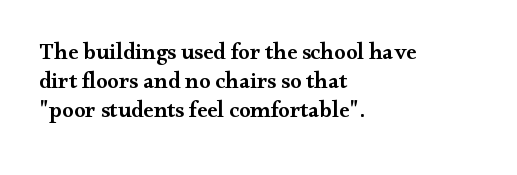
{"italic": "no", "bold": "semi", "underline": "no", "align": "left", "line_spacing": "normal", "line_spacing_ratio": 1.27, "letter_spacing": "normal", "letter_spacing_em": 0.0, "glyph_px": 23}
